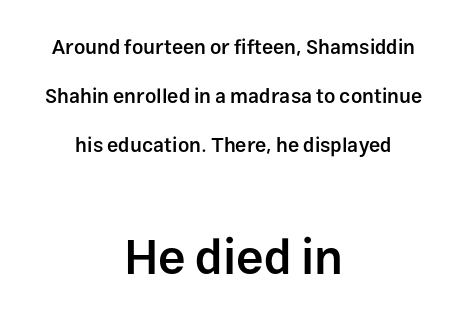
The setting favours the middle, as headings and verse often do. Upright lettering throughout. In terms of weight, the rendering is demibold, just under bold. Proportional: the letters do not fall into vertical columns. What kind of face is this? One without serifs — a sans.
